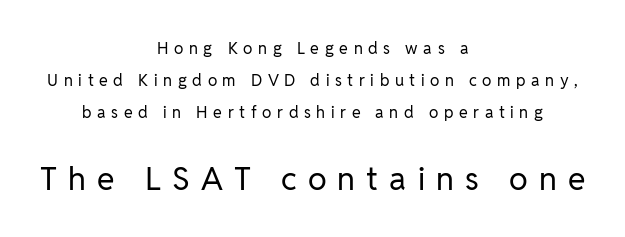
Q: Is the text bold? A: No.
Q: Is the text italic (slanted)? A: No, it is upright.
Q: Is the typeface a serif or a sans-serif typeface? A: Sans-serif.
Q: Is the text underlined? A: No.
Q: How is the paragraph aligned? A: Centered.
Q: Is the spacing between letters normal or unusually wide? A: Unusually wide.
Q: Is the spacing between lines tight, normal or loose? A: Loose.
Q: Which block of text is set in a larger size, the first (top) or the second (bottom)? A: The second (bottom) one.
Q: Width (condensed, normal, or wide)? A: Normal.
Q: Stroke contrast? A: Low.
Q: x-height? A: Medium.
Q: Monospaced? A: No.
